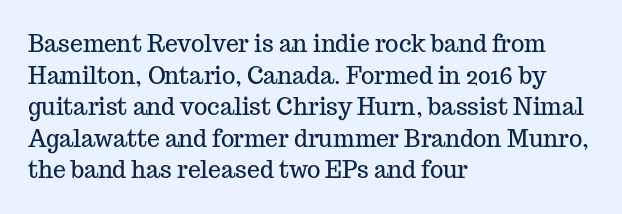
The letterforms sit shoulder to shoulder at normal distance. The paragraph has a hard left edge and a soft right edge. A clean baseline with only descenders dipping below it. No italicization has been applied; the sample stays upright.
